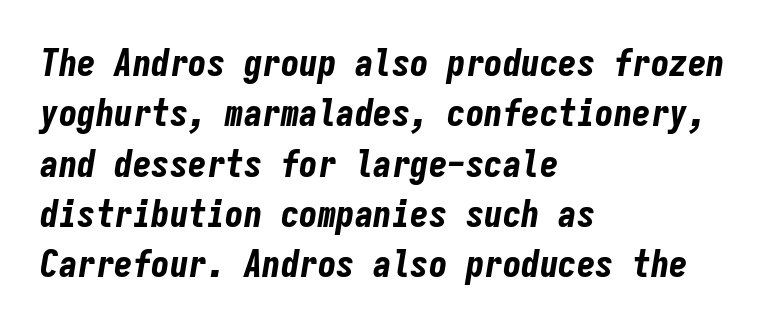
Q: Is the text bold? A: Yes.
Q: Is the text italic (slanted)? A: Yes, it leans right by about 9 degrees.
Q: Is the text underlined? A: No.
Q: How is the paragraph aligned? A: Left-aligned.
Q: Is the spacing between letters normal or unusually wide? A: Normal.
Q: Is the spacing between lines tight, normal or loose? A: Normal.
Q: Width (condensed, normal, or wide)? A: Condensed.
Q: Stroke contrast? A: Low.
Q: x-height? A: Medium.
Q: Monospaced? A: Yes.
